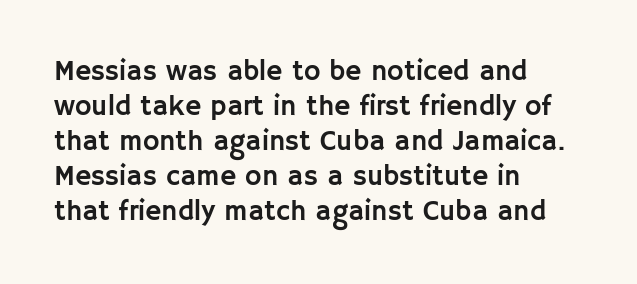
Q: Is the text italic (slanted)? A: No, it is upright.
Q: Is the typeface a serif or a sans-serif typeface? A: Sans-serif.
Q: Is the text underlined? A: No.
Q: How is the paragraph aligned? A: Left-aligned.
Q: Is the spacing between letters normal or unusually wide? A: Normal.
Q: Is the spacing between lines tight, normal or loose? A: Normal.
Q: Width (condensed, normal, or wide)? A: Normal.
Q: Stroke contrast? A: Low.
Q: x-height? A: Large.
Q: Monospaced? A: No.
